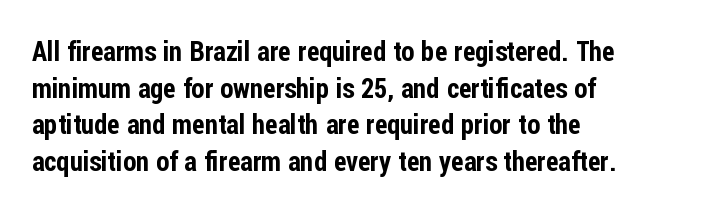
{"italic": "no", "underline": "no", "align": "left", "line_spacing": "normal", "line_spacing_ratio": 1.36, "letter_spacing": "normal", "letter_spacing_em": 0.0, "glyph_px": 27}
